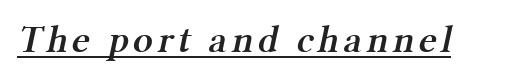
{"serif": "yes", "bold": "semi", "weight": "semibold", "width": "normal", "stroke_contrast": "medium", "x_height": "medium", "monospaced": "no", "underline": "yes", "glyph_px": 39}
